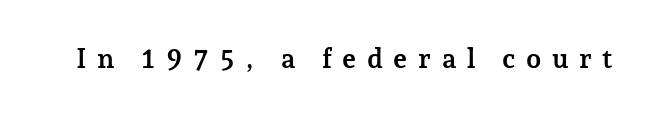
The zone under the glyphs is completely vacant. The letterforms stand isolated, each surrounded by extra space. The font's upright variant was chosen for this text. Chunky letters — that's bold for sure.
